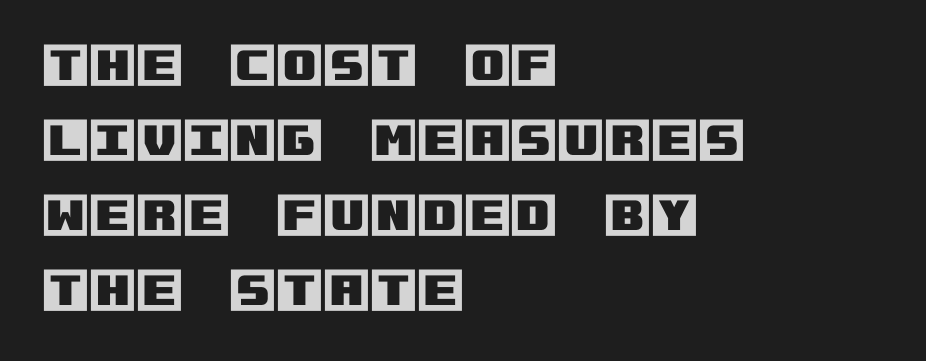
{"italic": "no", "width": "normal", "x_height": "large", "underline": "no", "align": "left", "line_spacing": "normal", "line_spacing_ratio": 1.56, "letter_spacing": "normal", "letter_spacing_em": 0.0, "glyph_px": 48}
